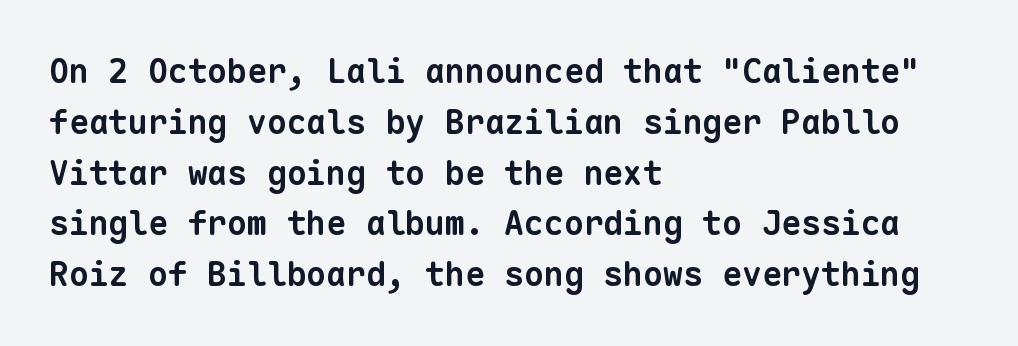
Q: Is the text bold? A: Yes.
Q: Is the typeface a serif or a sans-serif typeface? A: Sans-serif.
Q: Is the text underlined? A: No.
Q: How is the paragraph aligned? A: Left-aligned.
Q: Is the spacing between letters normal or unusually wide? A: Normal.
Q: Is the spacing between lines tight, normal or loose? A: Normal.
Q: Width (condensed, normal, or wide)? A: Normal.
Q: Stroke contrast? A: Low.
Q: x-height? A: Medium.
Q: Monospaced? A: Yes.
